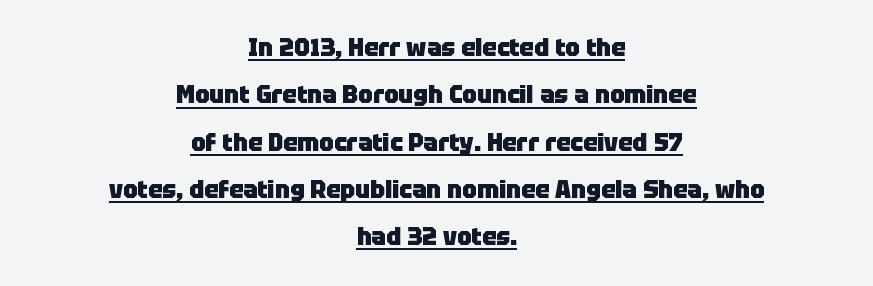
{"italic": "no", "bold": "yes", "underline": "yes", "align": "center", "line_spacing": "loose", "line_spacing_ratio": 1.97, "letter_spacing": "normal", "letter_spacing_em": 0.0, "glyph_px": 24}
